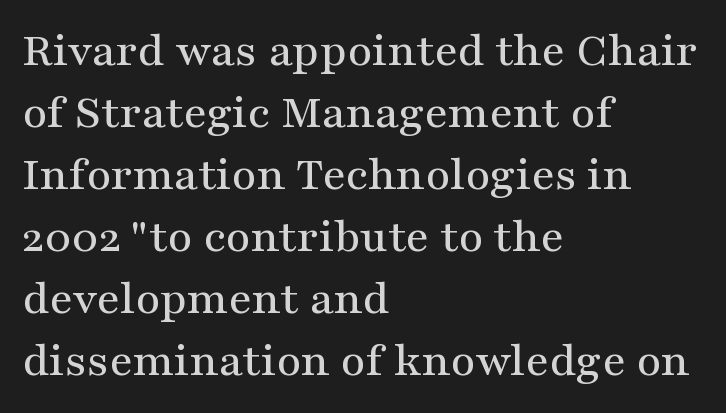
Q: Is the text italic (slanted)? A: No, it is upright.
Q: Is the typeface a serif or a sans-serif typeface? A: Serif.
Q: Is the text underlined? A: No.
Q: How is the paragraph aligned? A: Left-aligned.
Q: Is the spacing between letters normal or unusually wide? A: Normal.
Q: Is the spacing between lines tight, normal or loose? A: Normal.
Q: Width (condensed, normal, or wide)? A: Wide.
Q: Stroke contrast? A: Medium.
Q: x-height? A: Medium.
Q: Monospaced? A: No.
